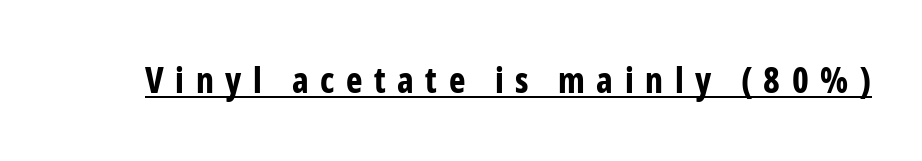
The image shows 35 px bold, condensed sans-serif type, upright; set unusually wide letter spacing (+0.33 em), underlined; low stroke contrast and a medium x-height.
